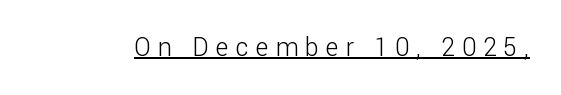
{"italic": "no", "bold": "no", "underline": "yes", "letter_spacing": "wide", "letter_spacing_em": 0.28, "glyph_px": 25}
